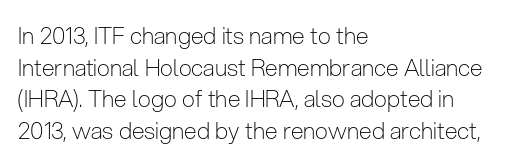
{"italic": "no", "bold": "no", "underline": "no", "align": "left", "line_spacing": "normal", "line_spacing_ratio": 1.37, "letter_spacing": "normal", "letter_spacing_em": 0.0, "glyph_px": 23}
